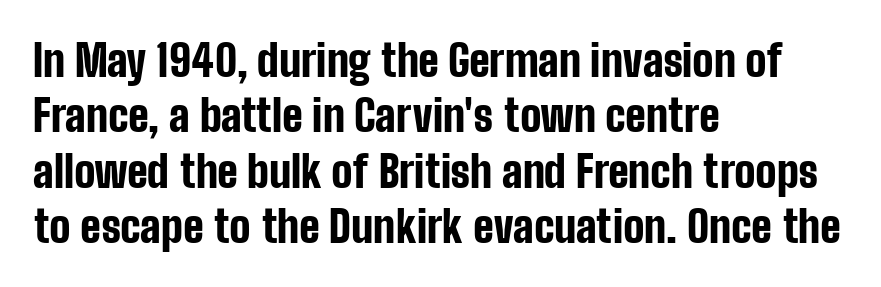
The ragged edge is on the right, which tells us the setting is flush left. Posture: straight, roman, zero tilt. The rendering uses a moderate line-height, typical for paragraphs. Anything drawn beneath the words? Only blank space. Type style note: lacks serifs.
